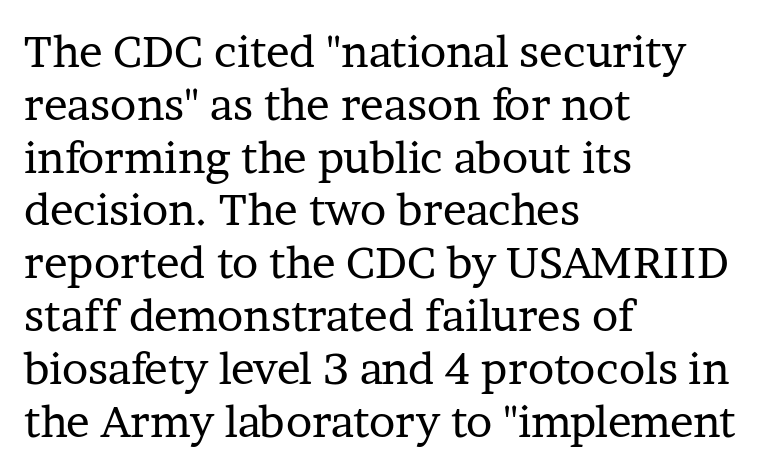
{"serif": "yes", "italic": "no", "bold": "no", "weight": "regular", "width": "normal", "stroke_contrast": "low", "x_height": "medium", "monospaced": "no", "underline": "no", "align": "left", "line_spacing_ratio": 1.2, "letter_spacing": "normal", "letter_spacing_em": 0.0, "glyph_px": 44}
